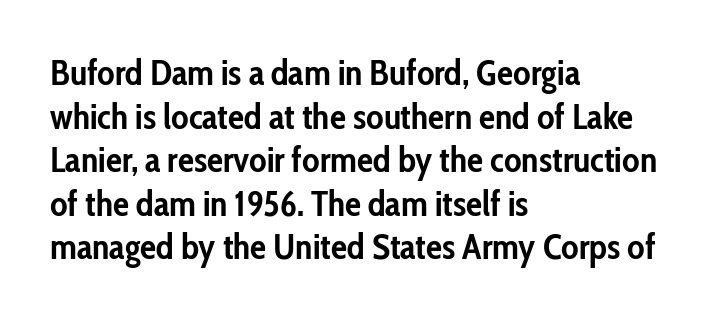
{"serif": "no", "italic": "no", "bold": "yes", "weight": "semibold", "width": "condensed", "stroke_contrast": "low", "x_height": "medium", "monospaced": "no", "underline": "no", "align": "left", "line_spacing_ratio": 1.21, "letter_spacing": "normal", "letter_spacing_em": 0.0, "glyph_px": 36}
